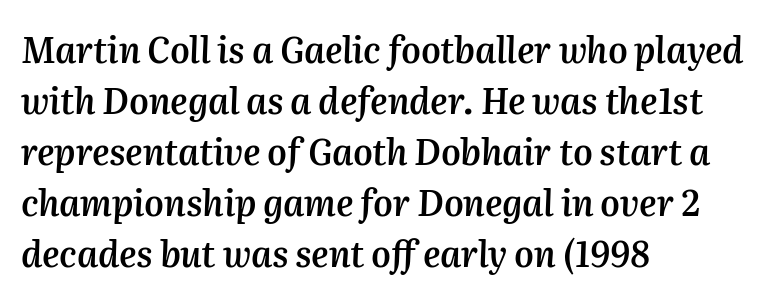
Q: Is the text bold? A: Semi-bold.
Q: Is the text italic (slanted)? A: Yes, it leans right by about 2 degrees.
Q: Is the text underlined? A: No.
Q: How is the paragraph aligned? A: Left-aligned.
Q: Is the spacing between letters normal or unusually wide? A: Normal.
Q: Is the spacing between lines tight, normal or loose? A: Normal.
Q: Width (condensed, normal, or wide)? A: Normal.
Q: Stroke contrast? A: Medium.
Q: x-height? A: Medium.
Q: Monospaced? A: No.
